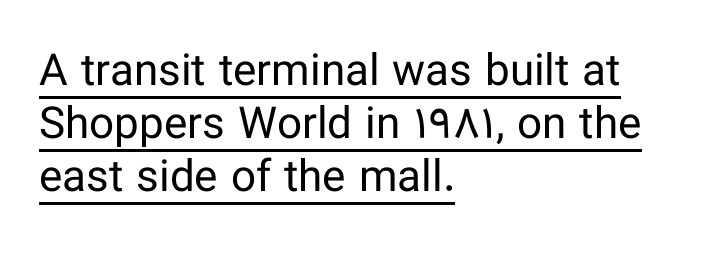
{"serif": "no", "italic": "no", "bold": "no", "weight": "regular", "width": "normal", "stroke_contrast": "low", "x_height": "medium", "monospaced": "no", "underline": "yes", "align": "left", "line_spacing_ratio": 1.21, "letter_spacing": "normal", "letter_spacing_em": 0.0, "glyph_px": 44}
